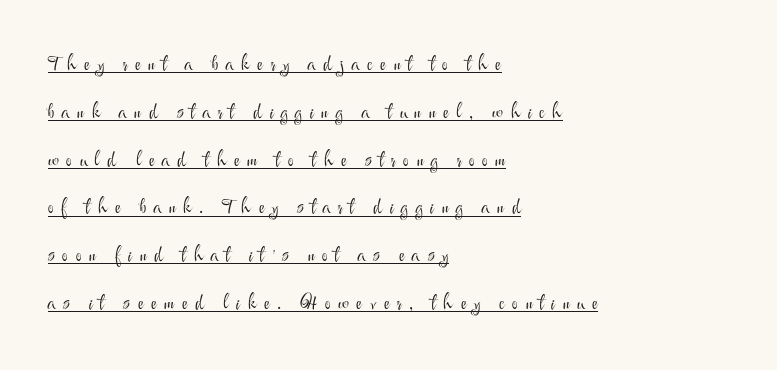
{"bold": "no", "underline": "yes", "align": "left", "line_spacing": "loose", "line_spacing_ratio": 2.39, "letter_spacing": "wide", "letter_spacing_em": 0.37, "glyph_px": 20}
